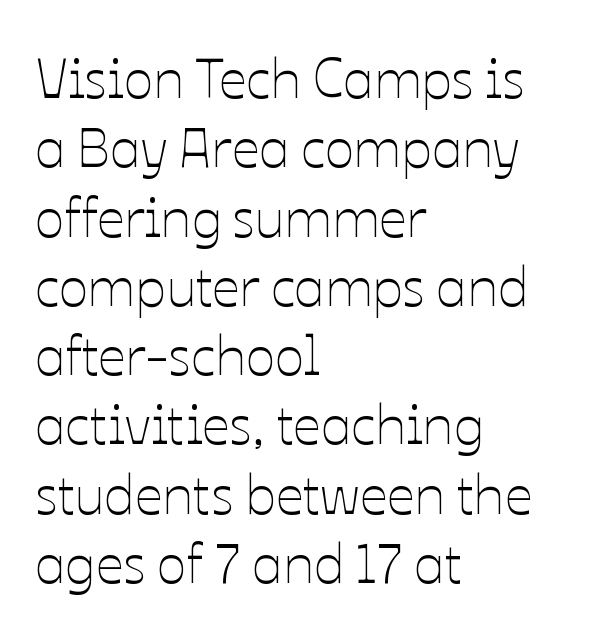
The image shows 55 px thin type, upright; set left-aligned, normal line spacing (1.26x), normal letter spacing, not underlined; low stroke contrast and a medium x-height.
